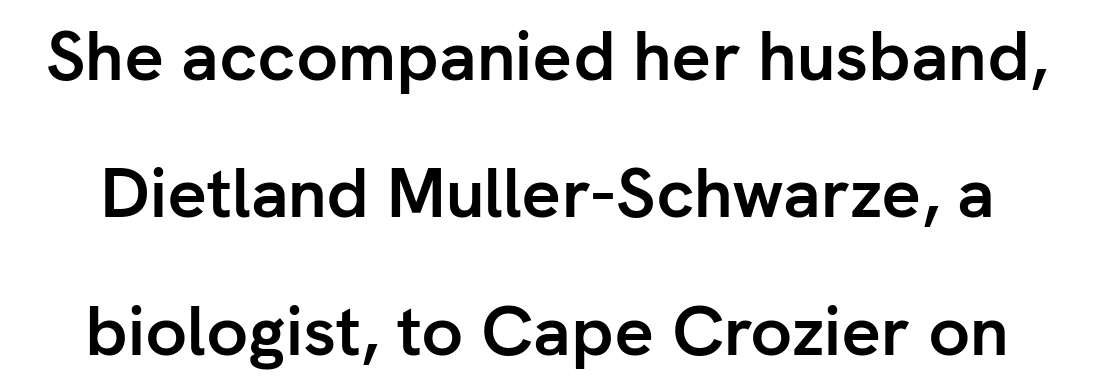
Q: Is the text bold? A: Yes.
Q: Is the text italic (slanted)? A: No, it is upright.
Q: Is the typeface a serif or a sans-serif typeface? A: Sans-serif.
Q: Is the text underlined? A: No.
Q: Is the spacing between letters normal or unusually wide? A: Normal.
Q: Is the spacing between lines tight, normal or loose? A: Loose.
Q: Width (condensed, normal, or wide)? A: Normal.
Q: Stroke contrast? A: Low.
Q: x-height? A: Medium.
Q: Monospaced? A: No.
